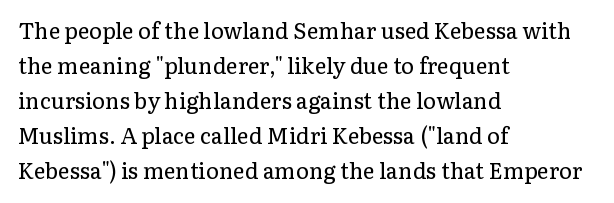
Q: Is the text bold? A: No.
Q: Is the text italic (slanted)? A: No, it is upright.
Q: Is the text underlined? A: No.
Q: How is the paragraph aligned? A: Left-aligned.
Q: Is the spacing between letters normal or unusually wide? A: Normal.
Q: Is the spacing between lines tight, normal or loose? A: Normal.
